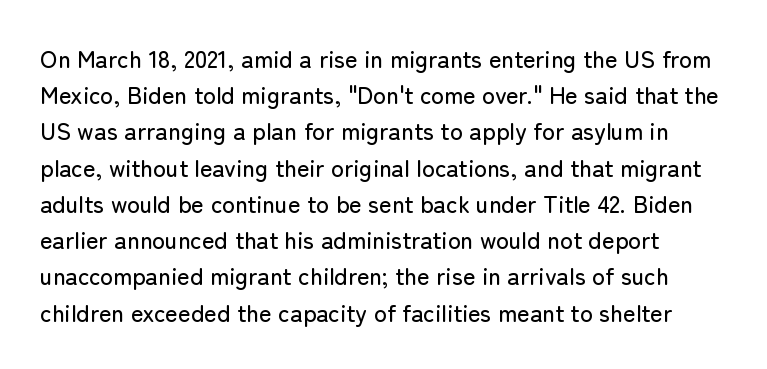
Honestly, the letter spacing is just normal — you wouldn't notice it. Rule under the text: the space is simply empty. The letters stand straight up with perfectly vertical stems. Baseline-to-baseline distance is the conventional proportion of letter height.
